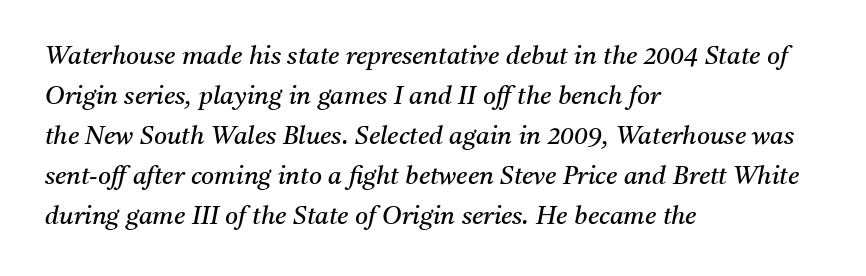
Q: Is the text bold? A: No.
Q: Is the text italic (slanted)? A: Yes, it leans right by about 11 degrees.
Q: Is the text underlined? A: No.
Q: How is the paragraph aligned? A: Left-aligned.
Q: Is the spacing between letters normal or unusually wide? A: Normal.
Q: Is the spacing between lines tight, normal or loose? A: Normal.
